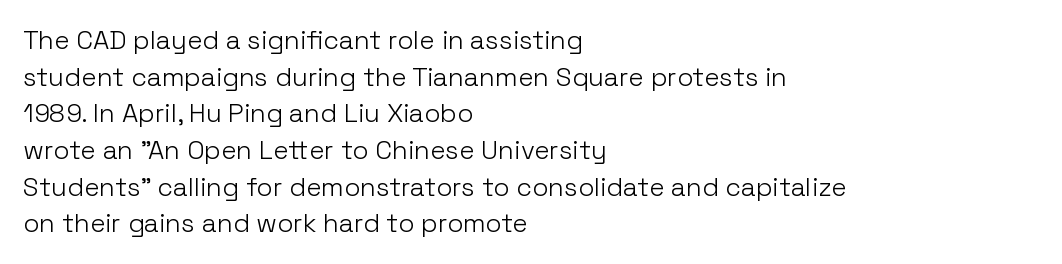
In CSS terms this would be text-align: left. The words here are not underlined. The font is comparable to plain body text, perhaps lighter. Every character sits straight up, as roman type does. The vertical gap from one line to the next is medium. Compared with typical body copy, the letter spacing here is the same.
